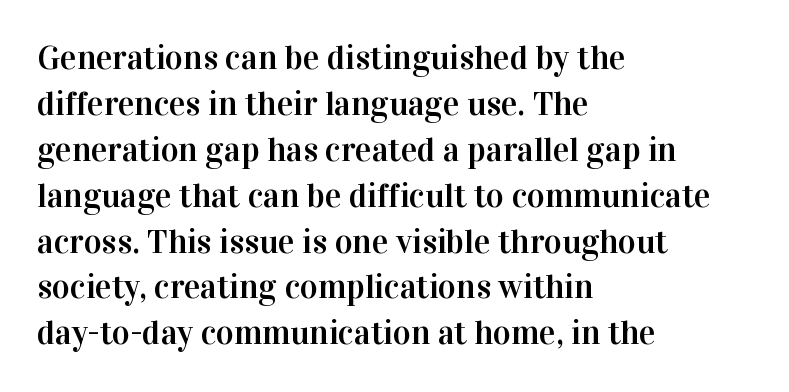
Q: Is the text italic (slanted)? A: No, it is upright.
Q: Is the typeface a serif or a sans-serif typeface? A: Serif.
Q: Is the text underlined? A: No.
Q: How is the paragraph aligned? A: Left-aligned.
Q: Is the spacing between letters normal or unusually wide? A: Normal.
Q: Is the spacing between lines tight, normal or loose? A: Normal.
Q: Width (condensed, normal, or wide)? A: Normal.
Q: Stroke contrast? A: High.
Q: x-height? A: Medium.
Q: Monospaced? A: No.
